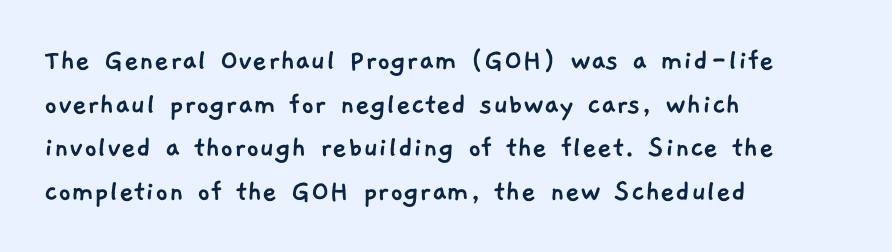
The image shows 32 px sans-serif type; set left-aligned, normal line spacing (1.36x), normal letter spacing, not underlined; low stroke contrast and a medium x-height.
